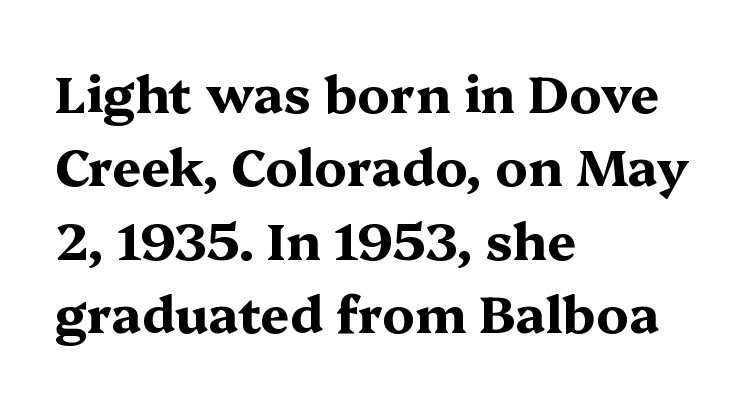
{"serif": "yes", "italic": "no", "bold": "yes", "weight": "bold", "width": "wide", "stroke_contrast": "medium", "x_height": "medium", "monospaced": "no", "underline": "no", "align": "left", "line_spacing": "normal", "line_spacing_ratio": 1.44, "letter_spacing": "normal", "letter_spacing_em": 0.0, "glyph_px": 51}
